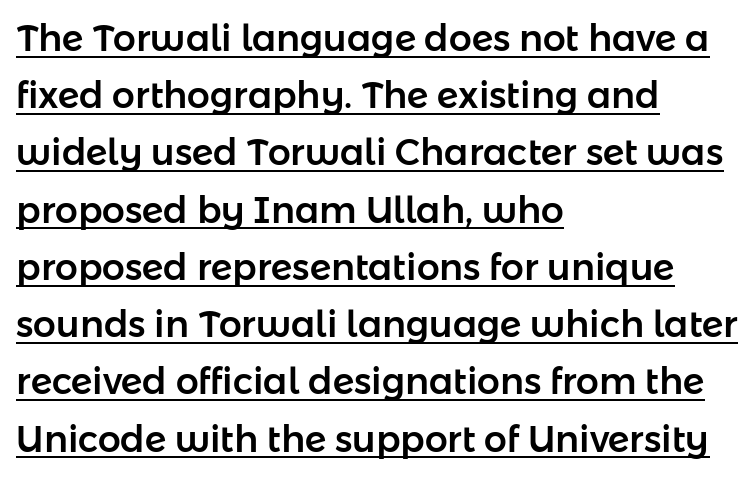
{"serif": "no", "italic": "no", "width": "normal", "stroke_contrast": "low", "x_height": "medium", "monospaced": "no", "underline": "yes", "align": "left", "line_spacing": "normal", "line_spacing_ratio": 1.59, "letter_spacing": "normal", "letter_spacing_em": 0.0, "glyph_px": 36}
